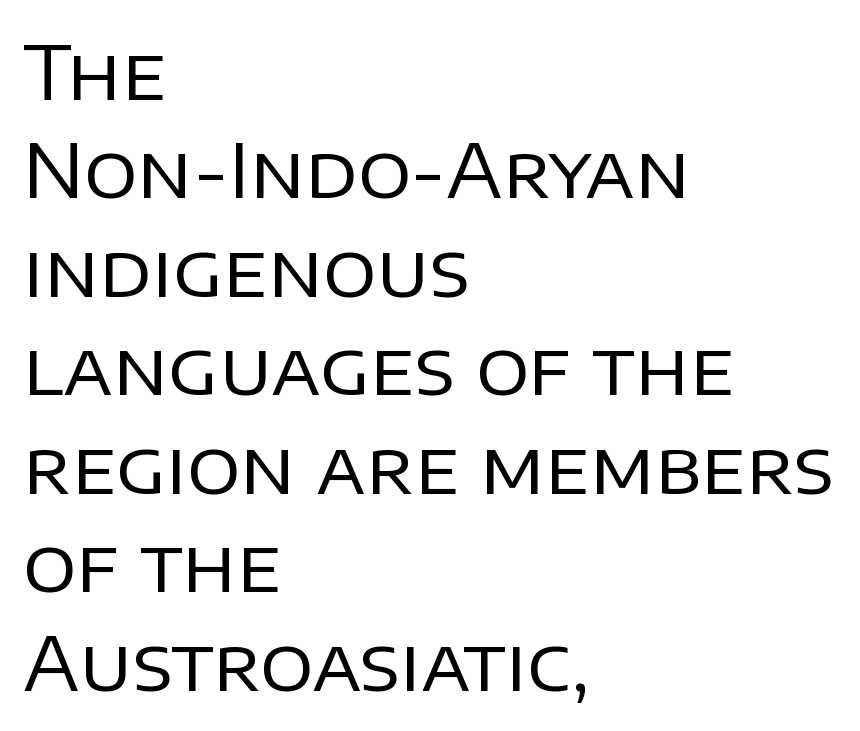
Q: Is the text bold? A: No.
Q: Is the text italic (slanted)? A: No, it is upright.
Q: Is the typeface a serif or a sans-serif typeface? A: Sans-serif.
Q: Is the text underlined? A: No.
Q: How is the paragraph aligned? A: Left-aligned.
Q: Is the spacing between letters normal or unusually wide? A: Normal.
Q: Is the spacing between lines tight, normal or loose? A: Normal.
Q: Width (condensed, normal, or wide)? A: Normal.
Q: Stroke contrast? A: Low.
Q: x-height? A: Large.
Q: Monospaced? A: No.
